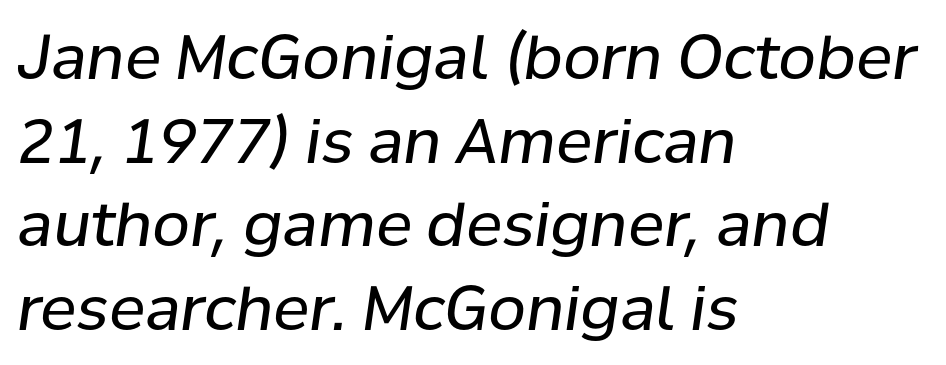
Q: Is the text bold? A: No.
Q: Is the text italic (slanted)? A: Yes, it leans right by about 8 degrees.
Q: Is the text underlined? A: No.
Q: How is the paragraph aligned? A: Left-aligned.
Q: Is the spacing between letters normal or unusually wide? A: Normal.
Q: Is the spacing between lines tight, normal or loose? A: Normal.
Q: Width (condensed, normal, or wide)? A: Normal.
Q: Stroke contrast? A: Low.
Q: x-height? A: Medium.
Q: Monospaced? A: No.
